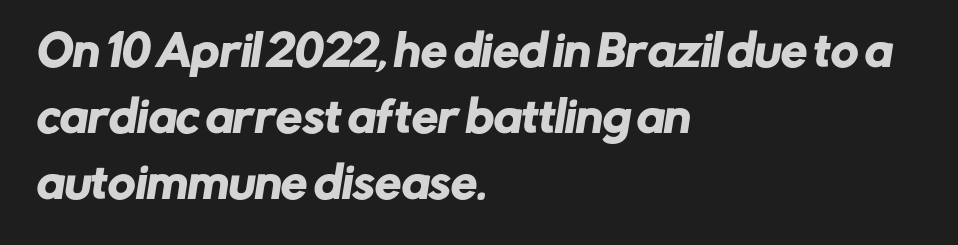
{"serif": "no", "width": "normal", "stroke_contrast": "low", "x_height": "medium", "monospaced": "no", "underline": "no", "align": "left", "line_spacing": "normal", "line_spacing_ratio": 1.57, "letter_spacing": "normal", "letter_spacing_em": 0.0, "glyph_px": 42}
